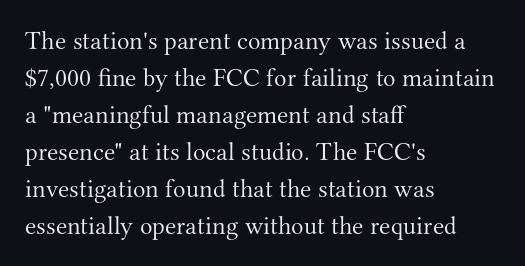
Rule under the text: the space is simply empty. The tracking reads as untouched default to a designer's eye. Compared with a typical body face, this is equally light or lighter still. A student would call this left alignment; a typographer would say flush left, rag right. The rows are spaced the way most documents space them.
